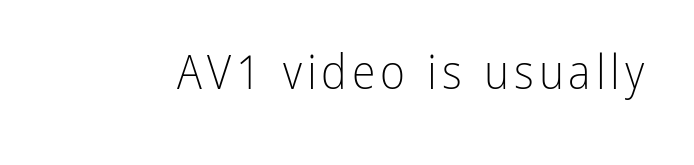
The image shows 48 px light, condensed sans-serif type, upright; set not underlined; low stroke contrast and a medium x-height.
